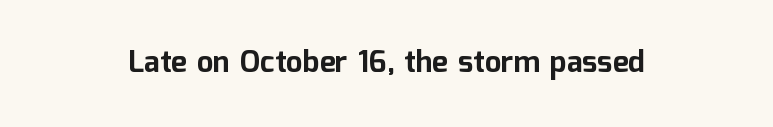
Tracking value appears to be zero — textbook default spacing. This rendering employs a face without finishing strokes, i.e., a sans-serif. You could not count columns in this text — the font is proportionally spaced. The lines in this sample share a center point and differ in where they start and stop. Lines of text with bare space underneath.
